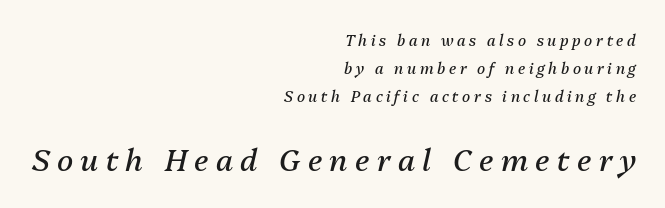
The image shows 30 px regular-weight type, italic (leaning right); set right-aligned, line spacing 1.86x, unusually wide letter spacing (+0.24 em), not underlined; the second (bottom) block is 2.0x larger; medium stroke contrast and a medium x-height.
